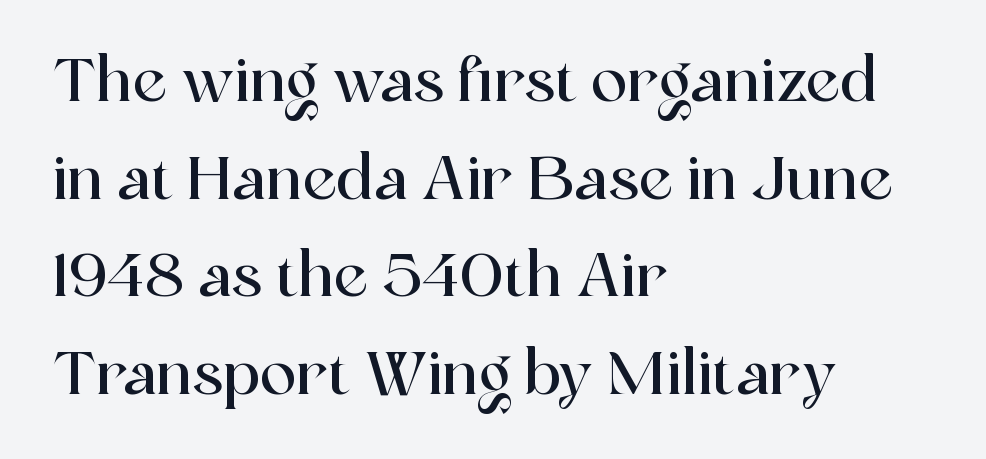
The image shows 61 px serif type, upright; set left-aligned, normal line spacing (1.6x), normal letter spacing, not underlined; a medium x-height.
